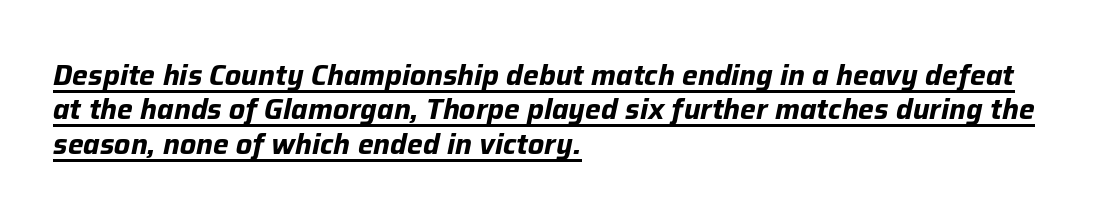
A typesetter would call this proportional, since set widths differ per character. Stroke thickness is high; the sample reads as a true bold. One-word summary of the alignment: left. Does the lettering tilt? It does — this is italic. Underline: present. The type is set solid horizontally, with unmodified tracking.
